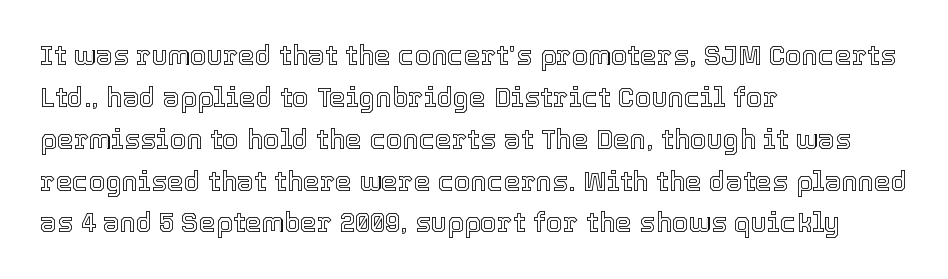
Q: Is the text italic (slanted)? A: No, it is upright.
Q: Is the text underlined? A: No.
Q: How is the paragraph aligned? A: Left-aligned.
Q: Is the spacing between letters normal or unusually wide? A: Normal.
Q: Is the spacing between lines tight, normal or loose? A: Normal.
